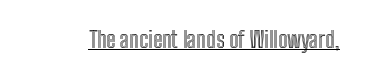
{"italic": "no", "underline": "yes", "letter_spacing": "normal", "letter_spacing_em": 0.0, "glyph_px": 22}
